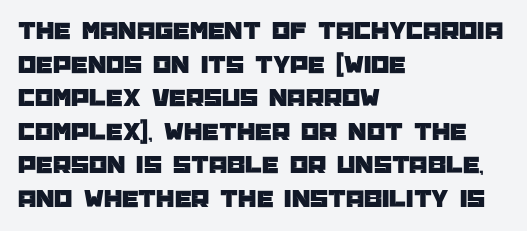
Q: Is the text italic (slanted)? A: No, it is upright.
Q: Is the text underlined? A: No.
Q: How is the paragraph aligned? A: Left-aligned.
Q: Is the spacing between letters normal or unusually wide? A: Normal.
Q: Is the spacing between lines tight, normal or loose? A: Normal.
